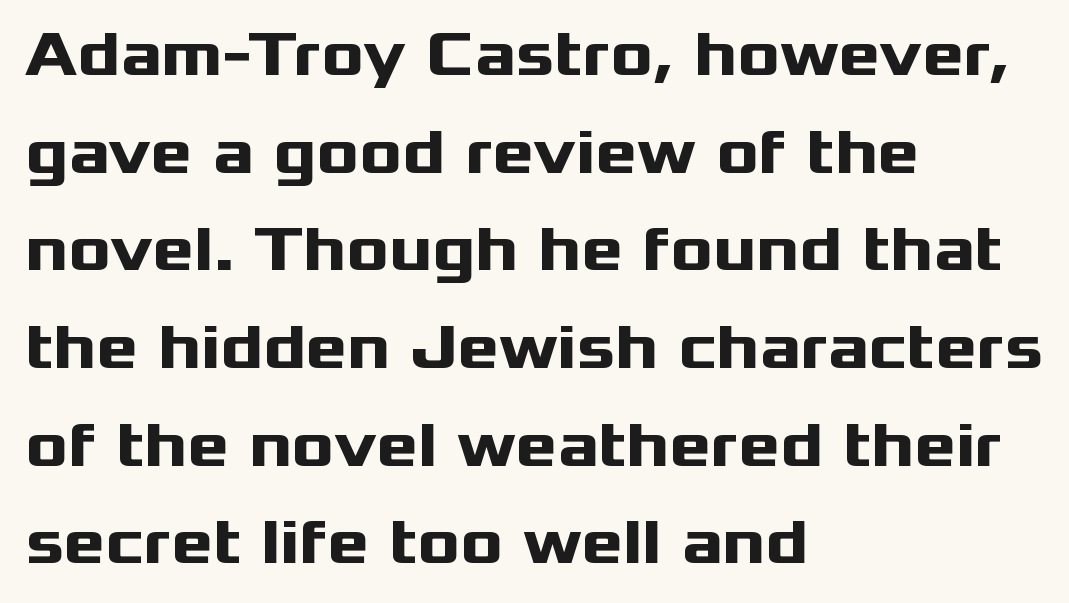
The image shows 63 px heavy, wide sans-serif type, upright; set left-aligned, normal line spacing (1.55x), normal letter spacing, not underlined; medium stroke contrast and a medium x-height.
